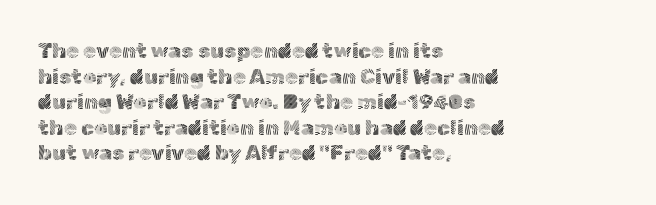
{"italic": "no", "bold": "no", "underline": "no", "align": "left", "line_spacing_ratio": 1.22, "letter_spacing": "normal", "letter_spacing_em": 0.0, "glyph_px": 21}
